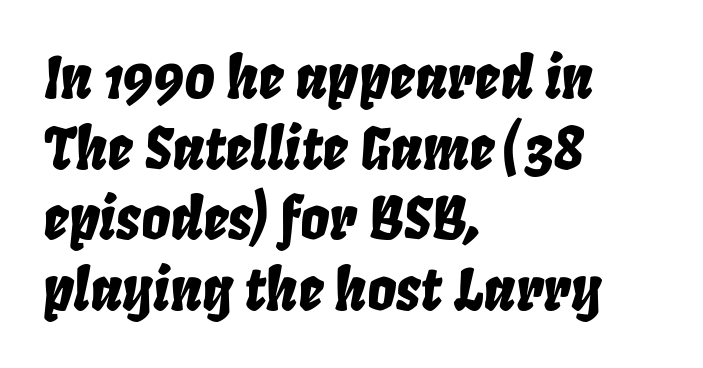
Each word holds together tightly as a unit, with standard inter-letter gaps. The setting favours the left margin, as ordinary paragraphs usually do. The zone under the glyphs is completely vacant. The axis of the letterforms is tilted away from vertical.
